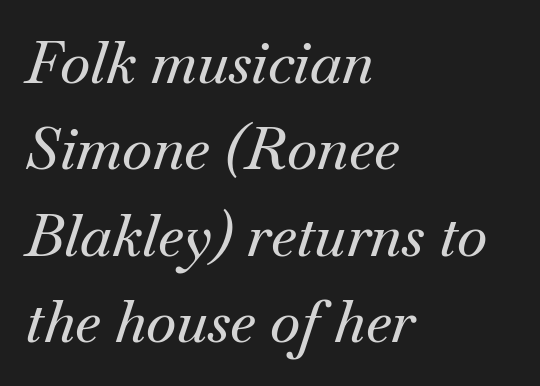
This is oblique type, the kind used for emphasis or titles. One glance says typical: line gaps are just what's usual. The letters sit at their default tracking, neither squeezed nor spread. You could not count columns in this text — the font is proportionally spaced.
